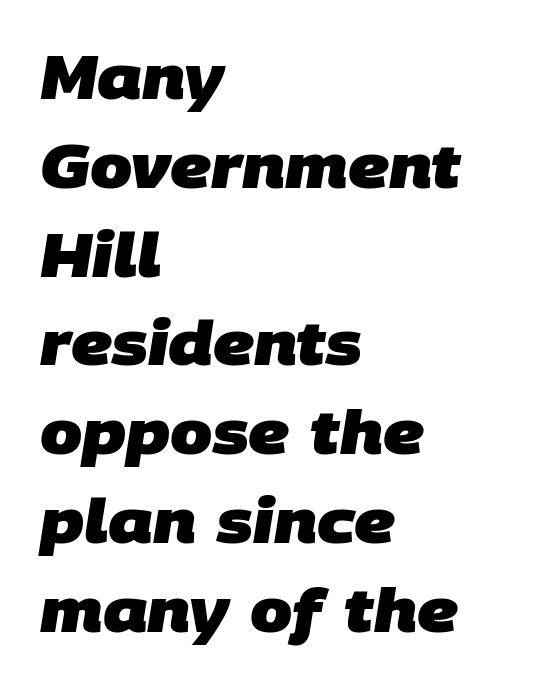
Q: Is the text bold? A: Yes.
Q: Is the typeface a serif or a sans-serif typeface? A: Sans-serif.
Q: Is the text underlined? A: No.
Q: How is the paragraph aligned? A: Left-aligned.
Q: Is the spacing between letters normal or unusually wide? A: Normal.
Q: Is the spacing between lines tight, normal or loose? A: Normal.
Q: Width (condensed, normal, or wide)? A: Normal.
Q: Stroke contrast? A: Low.
Q: x-height? A: Large.
Q: Monospaced? A: No.
